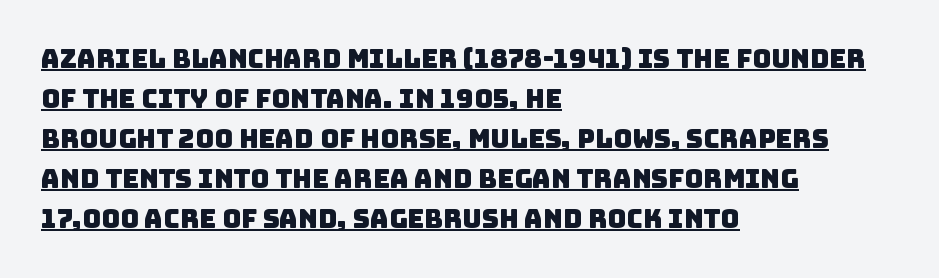
{"underline": "yes", "align": "left", "line_spacing": "normal", "line_spacing_ratio": 1.54, "letter_spacing": "normal", "letter_spacing_em": 0.0, "glyph_px": 26}
